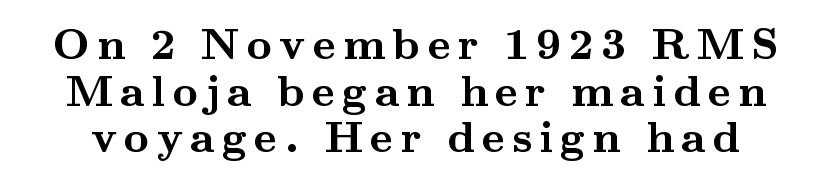
The image shows 44 px semibold, wide serif type, upright; set tight line spacing (1.06x), not underlined; medium stroke contrast and a small x-height.
